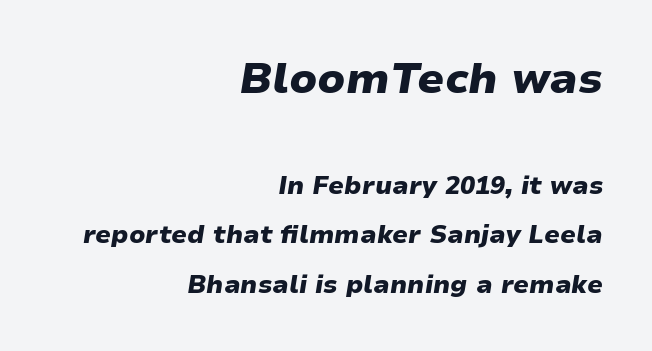
If you drew a ruler down the right edge, every line would touch it. You could call the tracking neutral — neither tight nor loose. Proportional: the letters do not fall into vertical columns. When letters slant like this, we call the style italic. In terms of leading, this rendering errs on the spacious side. Notice how thick the strokes are: this is what a full bold looks like.
